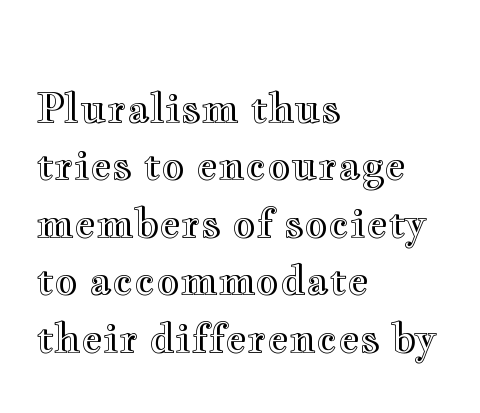
{"italic": "no", "width": "wide", "x_height": "small", "monospaced": "no", "underline": "no", "align": "left", "line_spacing": "normal", "line_spacing_ratio": 1.4, "letter_spacing": "normal", "letter_spacing_em": 0.0, "glyph_px": 41}
